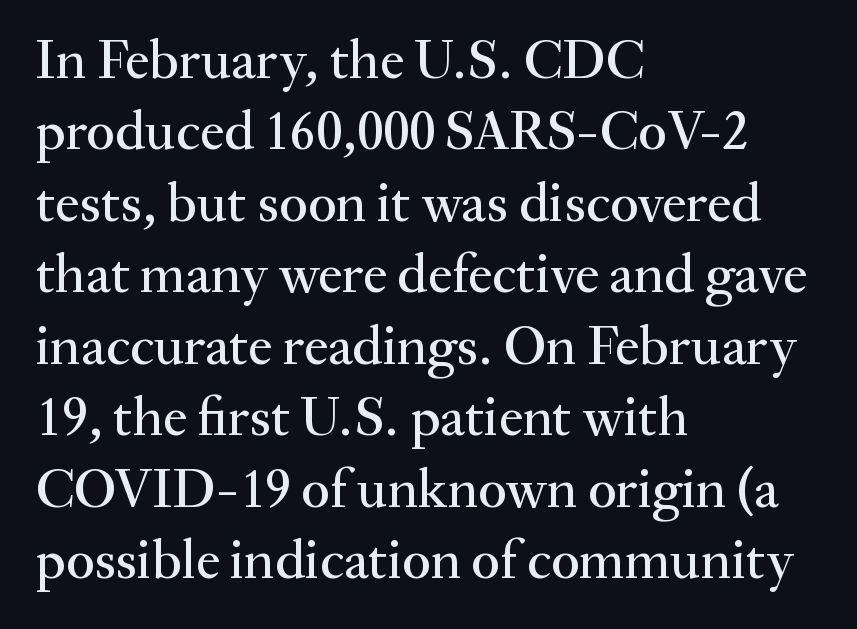
{"serif": "yes", "italic": "no", "width": "normal", "stroke_contrast": "medium", "x_height": "small", "monospaced": "no", "underline": "no", "align": "left", "line_spacing": "normal", "line_spacing_ratio": 1.3, "letter_spacing": "normal", "letter_spacing_em": 0.0, "glyph_px": 55}
